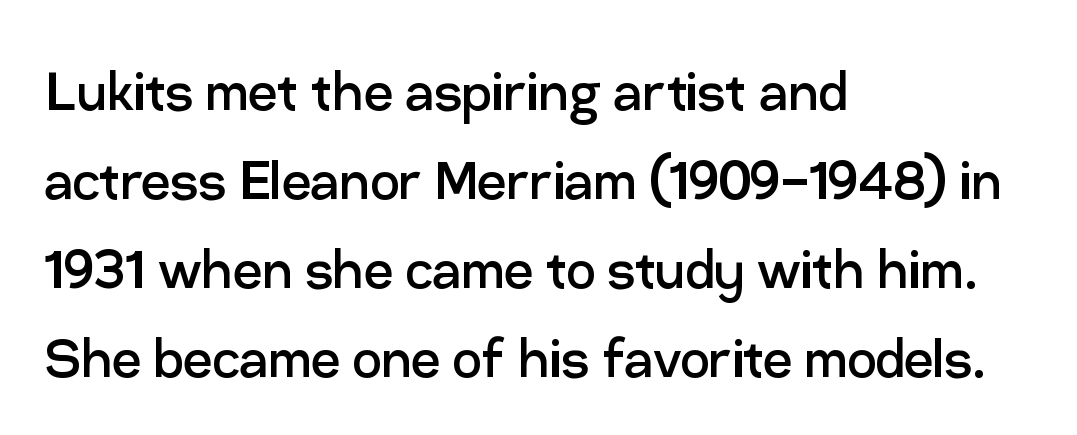
The image shows 65 px regular-weight sans-serif type, upright; set left-aligned, normal line spacing (1.37x), normal letter spacing, not underlined; low stroke contrast and a medium x-height.
